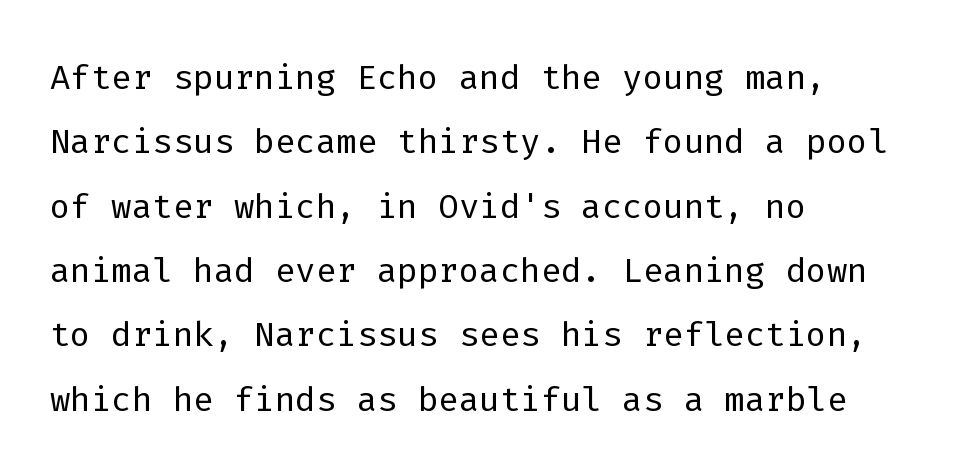
The axis of the letterforms is exactly vertical. The weight tops out at a normal text grade. Clear beneath every line of the passage. Note the uniform advance width — an 'i' takes as much space as an 'm'. Each new line begins a customary step beneath the previous one. Font category for this specimen: sans-serif.
